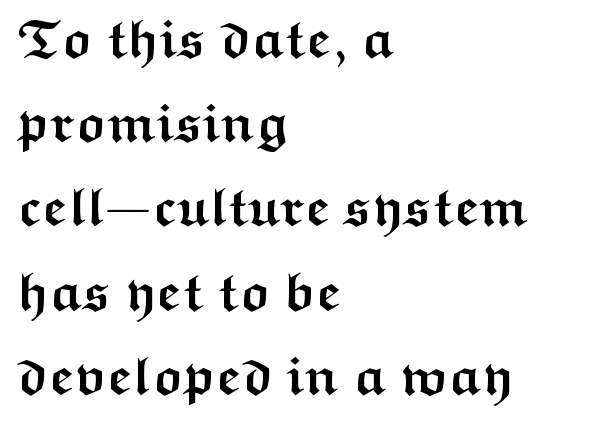
Q: Is the text bold? A: Yes.
Q: Is the text italic (slanted)? A: No, it is upright.
Q: Is the typeface a serif or a sans-serif typeface? A: Sans-serif.
Q: Is the text underlined? A: No.
Q: How is the paragraph aligned? A: Left-aligned.
Q: Is the spacing between letters normal or unusually wide? A: Normal.
Q: Is the spacing between lines tight, normal or loose? A: Normal.
Q: Width (condensed, normal, or wide)? A: Wide.
Q: Stroke contrast? A: Medium.
Q: x-height? A: Medium.
Q: Monospaced? A: No.
